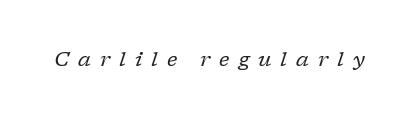
Does extra space separate the letters? Yes, quite a lot of it. Any mark beneath the type? The region is blank. These lines were composed using italics. This is not heavy type; no bold has been used.
